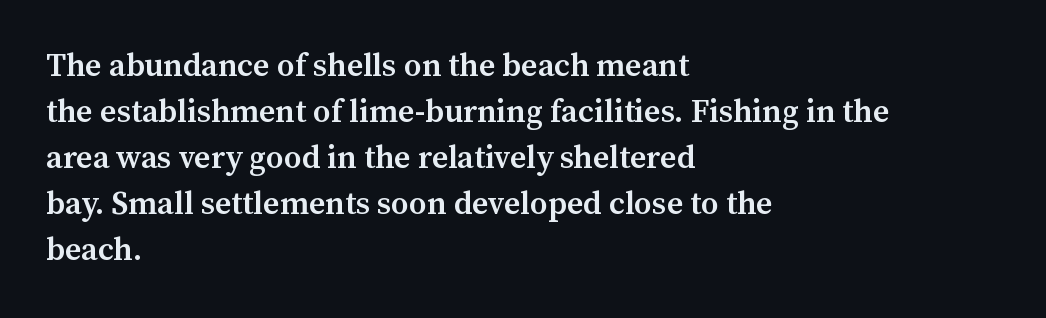
{"serif": "yes", "italic": "no", "bold": "semi", "weight": "semibold", "width": "normal", "stroke_contrast": "medium", "x_height": "medium", "monospaced": "no", "underline": "no", "align": "left", "line_spacing": "normal", "line_spacing_ratio": 1.44, "letter_spacing": "normal", "letter_spacing_em": 0.0, "glyph_px": 32}
